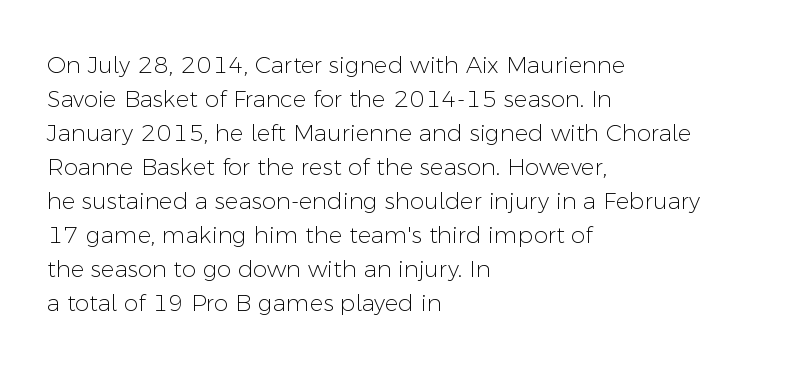
The type sits square on the baseline with zero lean. Stem width sits at or under what a default text font uses. Horizontally, the lines are justified to the leading edge only. This sample keeps an unexceptional amount of space between lines. The space beneath each line is pristine and unruled. There is no visible air inserted between adjacent glyphs.
